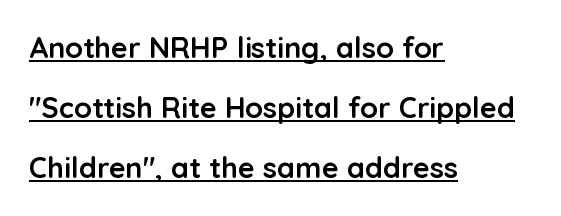
All the whitespace from short lines collects on the right. I'd call this a sans setting — the letters go barefoot. Upright lettering throughout. Leading is clearly above the norm, producing a sparse column.
